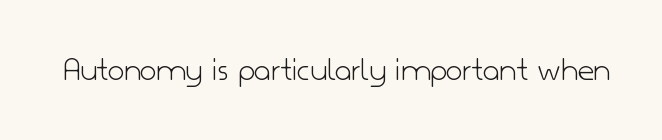
{"serif": "no", "italic": "no", "bold": "no", "weight": "light", "width": "normal", "stroke_contrast": "low", "x_height": "small", "monospaced": "no", "underline": "no", "letter_spacing": "normal", "letter_spacing_em": 0.0, "glyph_px": 35}
